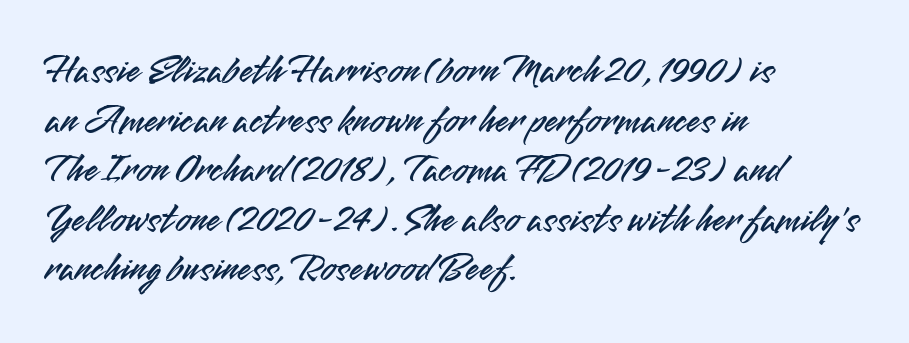
{"serif": "no", "width": "normal", "stroke_contrast": "medium", "x_height": "small", "monospaced": "no", "underline": "no", "align": "left", "line_spacing_ratio": 1.24, "letter_spacing": "normal", "letter_spacing_em": 0.0, "glyph_px": 40}
